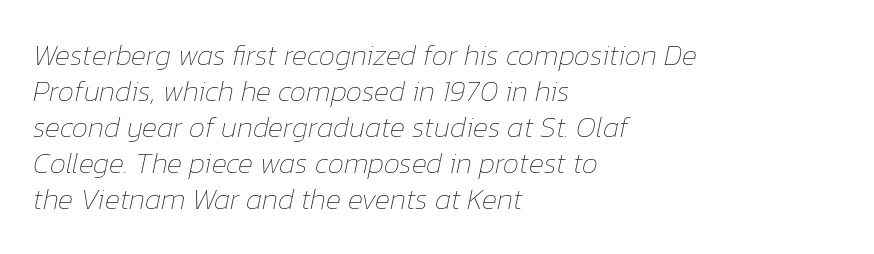
{"italic": "yes", "lean": "right", "slant_degrees": 12, "bold": "no", "weight": "thin", "width": "normal", "stroke_contrast": "low", "x_height": "medium", "monospaced": "no", "underline": "no", "align": "left", "line_spacing_ratio": 1.24, "letter_spacing": "normal", "letter_spacing_em": 0.0, "glyph_px": 29}
